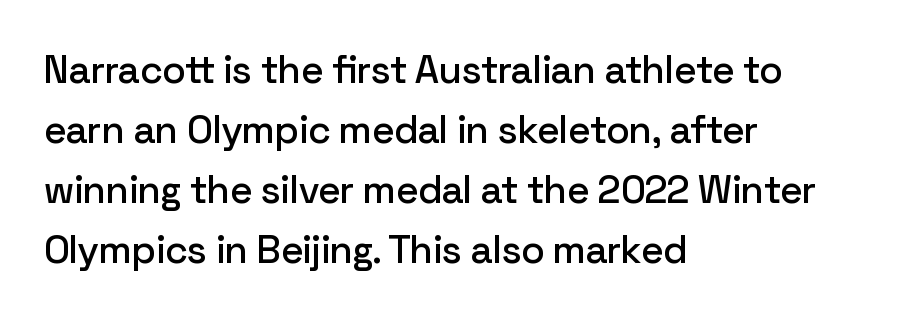
One-word summary of the alignment: left. It's the straight-up-and-down kind of type. Caption: standard tracking, unaltered. Each letter keeps its own natural width here, so spacing adapts to shape.
